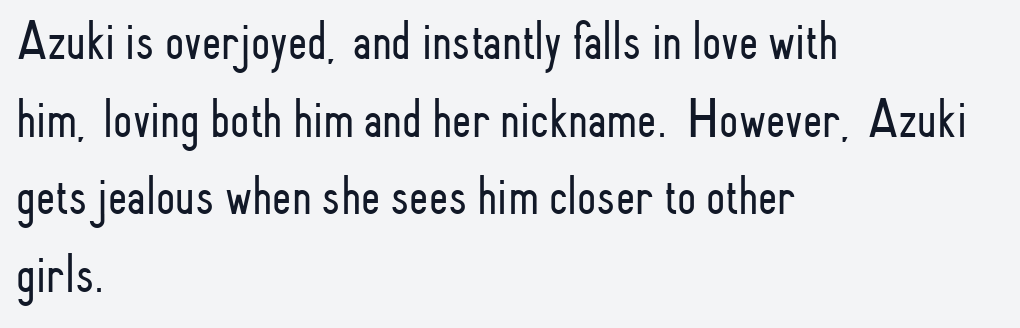
In terms of letterspacing, this is plain default setting. The face used here is proportionally spaced, like ordinary book or web type. This rendering uses left alignment, leaving the right contour irregular. Serifs: no, the terminals of the letterforms are clean. No chunkiness to these letters — they're not bold.
